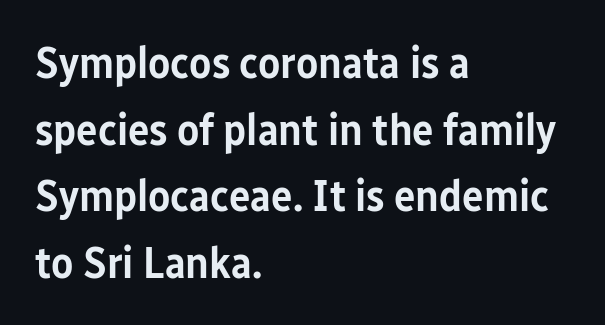
Posture: straight, roman, zero tilt. Descenders are the only things crossing below the line. Note the varied advance widths — an 'i' is clearly narrower than an 'm'. Every row of glyphs begins at an identical x-position on the left. Honestly, the row spacing looks completely unremarkable. The rendering keeps characters at their native spacing.
